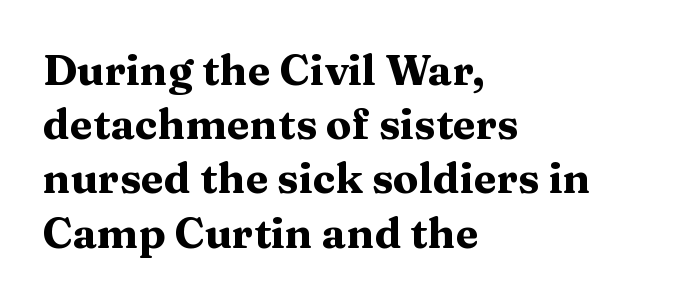
Q: Is the text bold? A: Yes.
Q: Is the text italic (slanted)? A: No, it is upright.
Q: Is the typeface a serif or a sans-serif typeface? A: Serif.
Q: Is the text underlined? A: No.
Q: How is the paragraph aligned? A: Left-aligned.
Q: Is the spacing between letters normal or unusually wide? A: Normal.
Q: Is the spacing between lines tight, normal or loose? A: Normal.
Q: Width (condensed, normal, or wide)? A: Wide.
Q: Stroke contrast? A: Medium.
Q: x-height? A: Medium.
Q: Monospaced? A: No.
